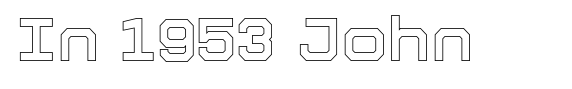
The baseline area is clear. What stands out about the letter spacing? Nothing — it is the standard amount. In terms of posture, this sample is upright. The face used here is proportionally spaced, like ordinary book or web type.
